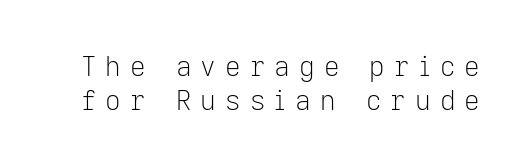
{"italic": "no", "bold": "no", "underline": "no", "line_spacing": "normal", "line_spacing_ratio": 1.25, "letter_spacing": "wide", "letter_spacing_em": 0.34, "glyph_px": 27}
